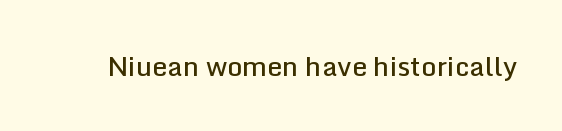
{"italic": "no", "bold": "semi", "underline": "no", "letter_spacing": "normal", "letter_spacing_em": 0.0, "glyph_px": 27}
